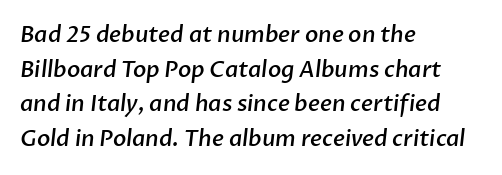
{"bold": "semi", "underline": "no", "align": "left", "line_spacing": "normal", "line_spacing_ratio": 1.57, "letter_spacing": "normal", "letter_spacing_em": 0.0, "glyph_px": 22}
